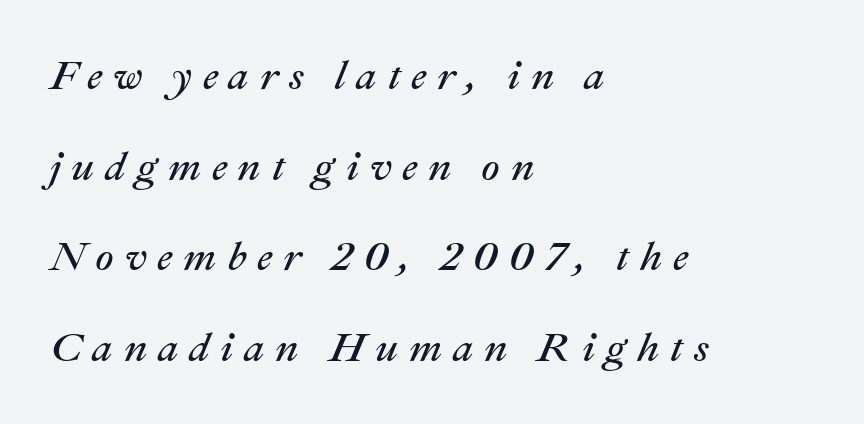
The image shows 41 px regular-weight type, italic (leaning right); set left-aligned, loose line spacing (2.21x), unusually wide letter spacing (+0.26 em), not underlined; medium stroke contrast and a medium x-height.
